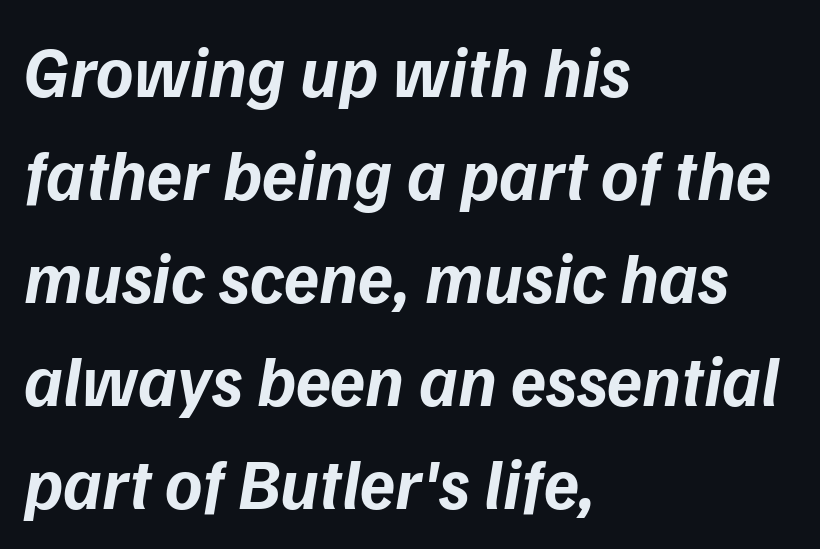
The image shows 71 px bold type, italic (leaning right); set left-aligned, normal line spacing (1.45x), normal letter spacing, not underlined; low stroke contrast and a medium x-height.
